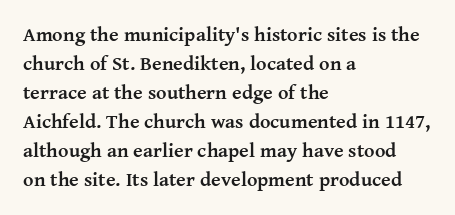
Style check: upright. The block of text has a typical density, with ordinary space between rows. The words here are not underlined. The paragraph shown leans on its left margin. The gaps between neighbouring characters are ordinary and unremarkable.
